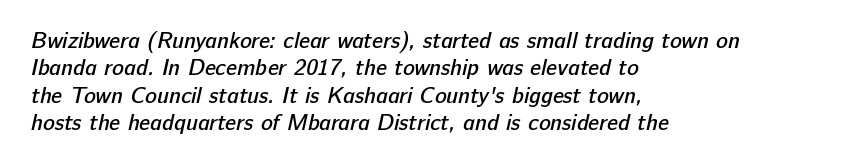
The image shows 22 px text type; set left-aligned, normal line spacing (1.25x), normal letter spacing, not underlined.
